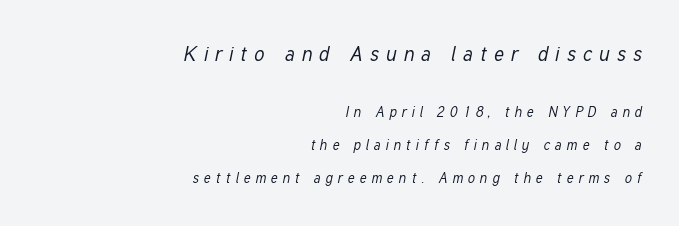
Teacher's note: observe the even right margin — that is flush-right alignment. The rendering inserts visible extra space after every character. Quick note: italic. Loosely led — the rows are spread out. Letters rest on an invisible, unmarked baseline. If you squint, the top block still reads clearly — it's the larger of the two.
